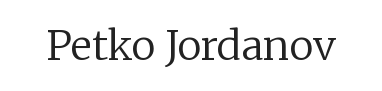
Q: Is the text bold? A: No.
Q: Is the text italic (slanted)? A: No, it is upright.
Q: Is the typeface a serif or a sans-serif typeface? A: Serif.
Q: Is the text underlined? A: No.
Q: Is the spacing between letters normal or unusually wide? A: Normal.
Q: Width (condensed, normal, or wide)? A: Normal.
Q: Stroke contrast? A: Low.
Q: x-height? A: Medium.
Q: Monospaced? A: No.
